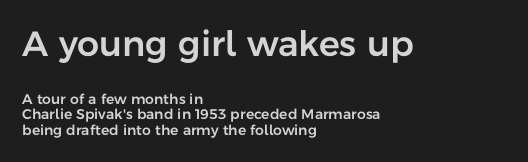
{"serif": "no", "italic": "no", "width": "normal", "stroke_contrast": "low", "x_height": "medium", "monospaced": "no", "underline": "no", "align": "left", "line_spacing": "tight", "line_spacing_ratio": 1.13, "letter_spacing": "normal", "letter_spacing_em": 0.0, "larger_block": "first", "size_ratio": 2.5, "glyph_px": 35}
